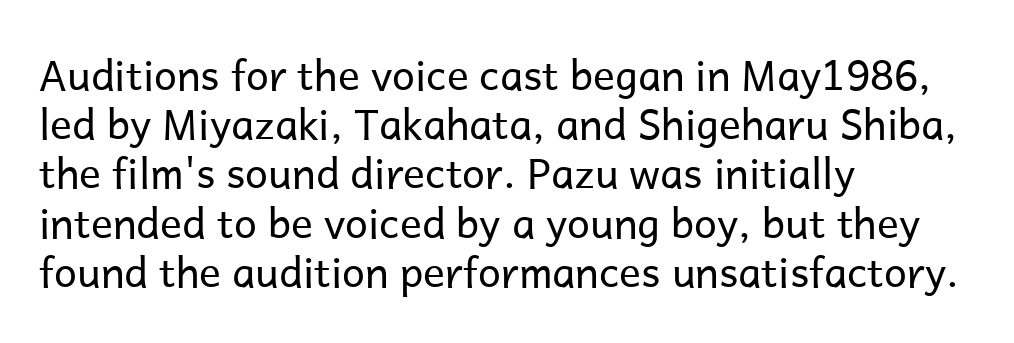
The image shows 41 px regular-weight sans-serif type, upright; set left-aligned, line spacing 1.2x, normal letter spacing, not underlined; low stroke contrast and a medium x-height.
